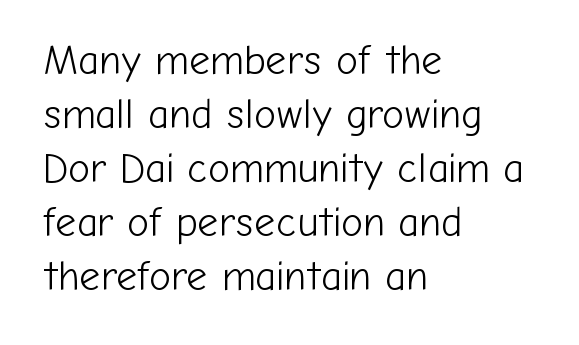
{"serif": "no", "italic": "no", "bold": "no", "weight": "light", "width": "normal", "stroke_contrast": "low", "x_height": "medium", "monospaced": "no", "underline": "no", "align": "left", "line_spacing": "normal", "line_spacing_ratio": 1.32, "letter_spacing": "normal", "letter_spacing_em": 0.0, "glyph_px": 41}
